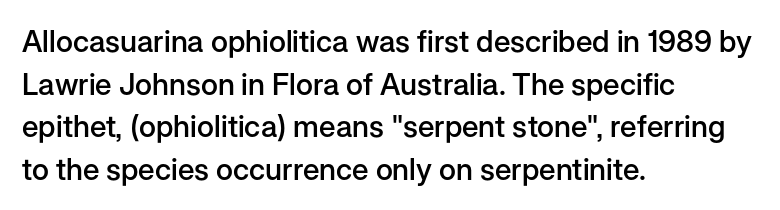
Is this a sans? Yes — the strokes have no serifs. Caption: multi-line text, flush left, ragged right. These lines are rendered in a variable-pitch font. This block has exactly the height ordinary leading produces.
